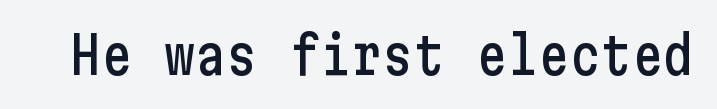
{"serif": "no", "italic": "no", "width": "condensed", "stroke_contrast": "low", "x_height": "medium", "underline": "no", "letter_spacing": "normal", "letter_spacing_em": 0.0, "glyph_px": 52}
